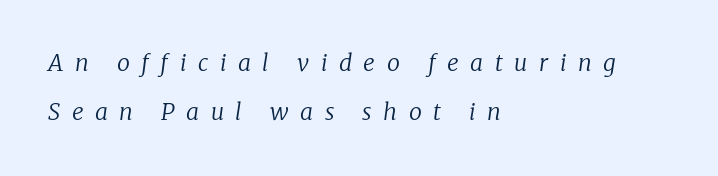
{"italic": "yes", "lean": "right", "slant_degrees": 8, "bold": "no", "underline": "no", "align": "left", "line_spacing": "loose", "line_spacing_ratio": 2.15, "letter_spacing": "wide", "letter_spacing_em": 0.5, "glyph_px": 23}
